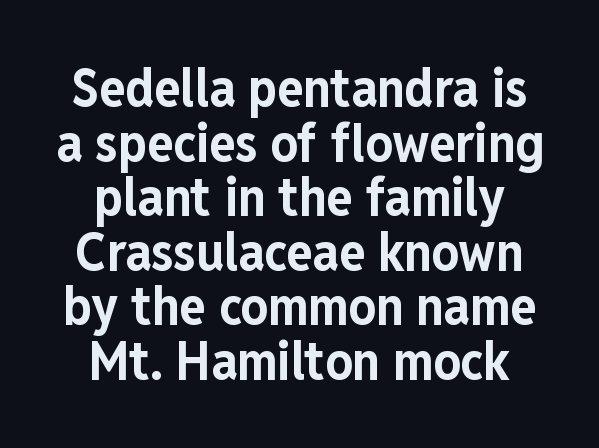
Q: Is the text bold? A: Yes.
Q: Is the text italic (slanted)? A: No, it is upright.
Q: Is the typeface a serif or a sans-serif typeface? A: Sans-serif.
Q: Is the text underlined? A: No.
Q: Is the spacing between letters normal or unusually wide? A: Normal.
Q: Is the spacing between lines tight, normal or loose? A: Tight.
Q: Width (condensed, normal, or wide)? A: Condensed.
Q: Stroke contrast? A: Low.
Q: x-height? A: Medium.
Q: Monospaced? A: No.
